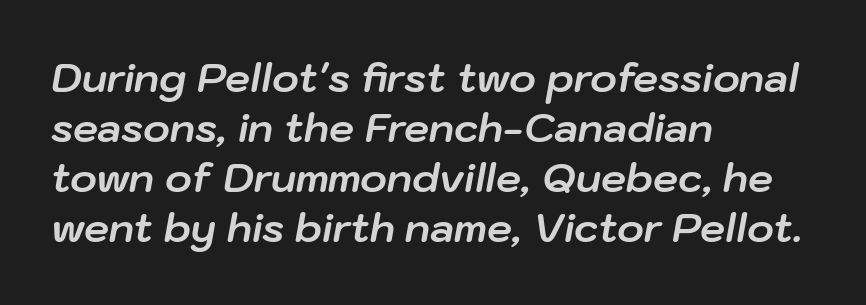
Q: Is the text bold? A: Yes.
Q: Is the text italic (slanted)? A: Yes, it leans right by about 10 degrees.
Q: Is the text underlined? A: No.
Q: How is the paragraph aligned? A: Left-aligned.
Q: Is the spacing between letters normal or unusually wide? A: Normal.
Q: Is the spacing between lines tight, normal or loose? A: Normal.
Q: Width (condensed, normal, or wide)? A: Normal.
Q: Stroke contrast? A: Low.
Q: x-height? A: Medium.
Q: Monospaced? A: No.
